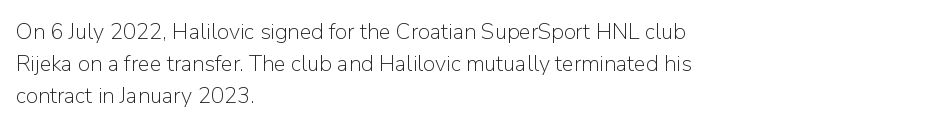
{"italic": "no", "bold": "no", "underline": "no", "align": "left", "line_spacing": "normal", "line_spacing_ratio": 1.46, "letter_spacing": "normal", "letter_spacing_em": 0.0, "glyph_px": 22}
